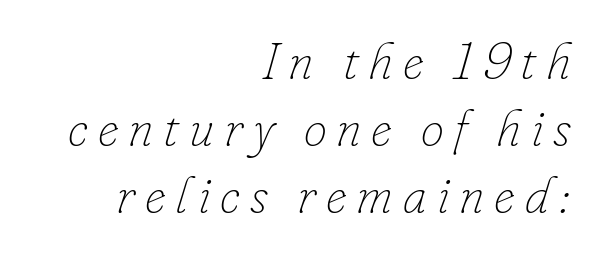
Q: Is the text bold? A: No.
Q: Is the text italic (slanted)? A: Yes, it leans right by about 16 degrees.
Q: Is the text underlined? A: No.
Q: How is the paragraph aligned? A: Right-aligned.
Q: Is the spacing between lines tight, normal or loose? A: Normal.
Q: Width (condensed, normal, or wide)? A: Normal.
Q: Stroke contrast? A: Low.
Q: x-height? A: Small.
Q: Monospaced? A: No.
